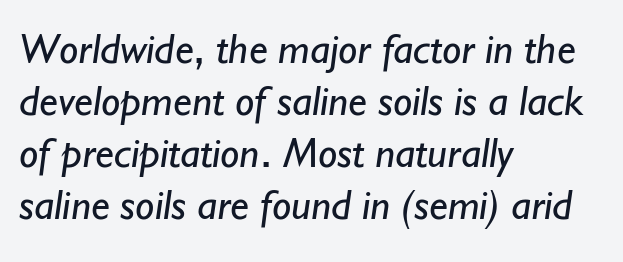
{"serif": "no", "bold": "no", "weight": "regular", "width": "normal", "stroke_contrast": "low", "x_height": "small", "monospaced": "no", "underline": "no", "align": "left", "line_spacing_ratio": 1.21, "letter_spacing": "normal", "letter_spacing_em": 0.0, "glyph_px": 43}
